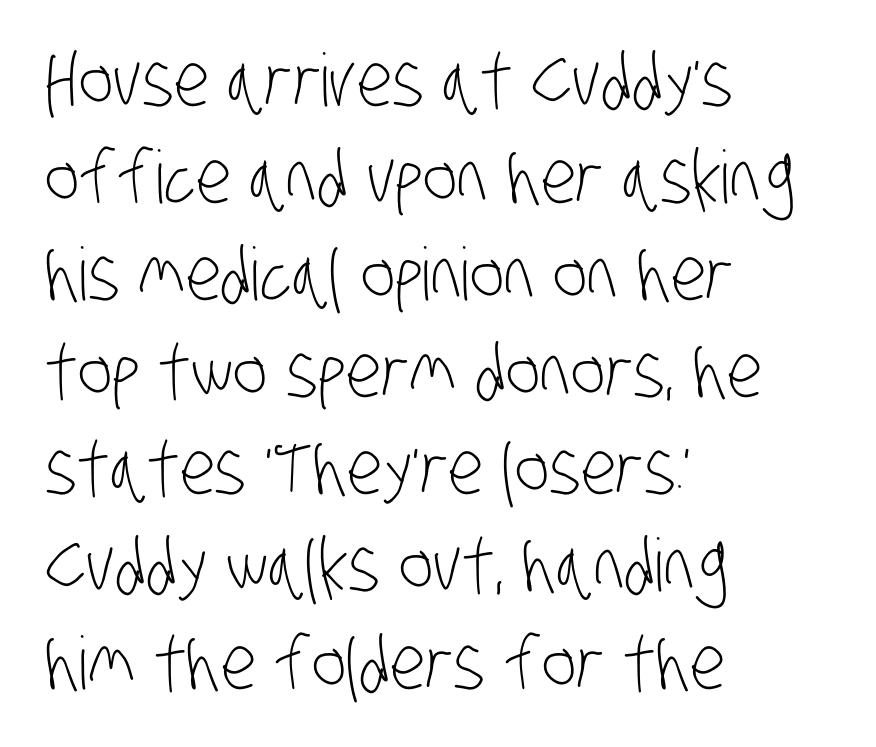
Q: Is the text bold? A: No.
Q: Is the typeface a serif or a sans-serif typeface? A: Sans-serif.
Q: Is the text underlined? A: No.
Q: How is the paragraph aligned? A: Left-aligned.
Q: Is the spacing between letters normal or unusually wide? A: Normal.
Q: Is the spacing between lines tight, normal or loose? A: Normal.
Q: Width (condensed, normal, or wide)? A: Condensed.
Q: Stroke contrast? A: Low.
Q: x-height? A: Large.
Q: Monospaced? A: No.
